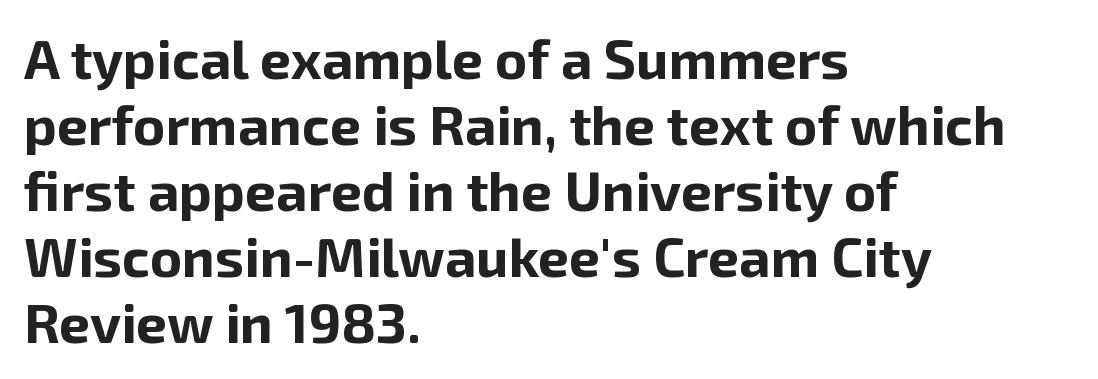
The image shows 55 px bold sans-serif type, upright; set left-aligned, line spacing 1.2x, normal letter spacing, not underlined; low stroke contrast and a medium x-height.
